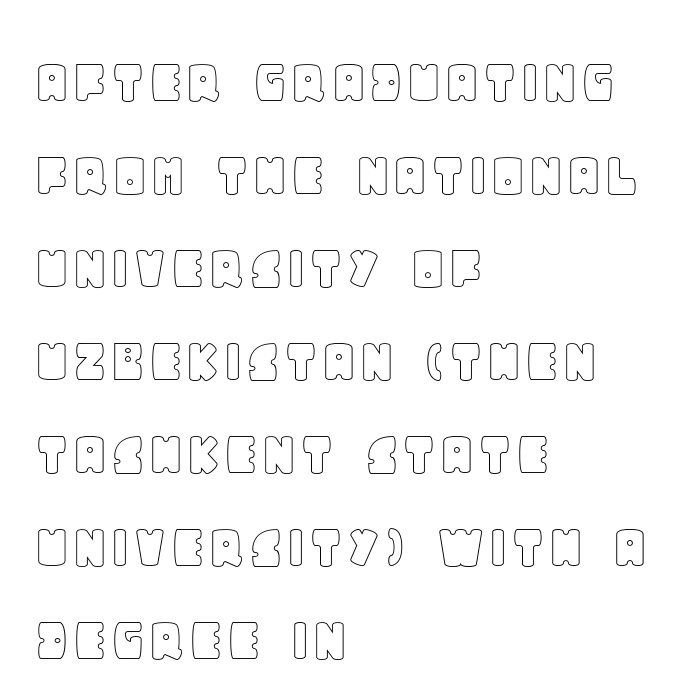
The image shows 66 px text type, upright; set left-aligned, normal line spacing (1.41x), normal letter spacing, not underlined; a large x-height.
